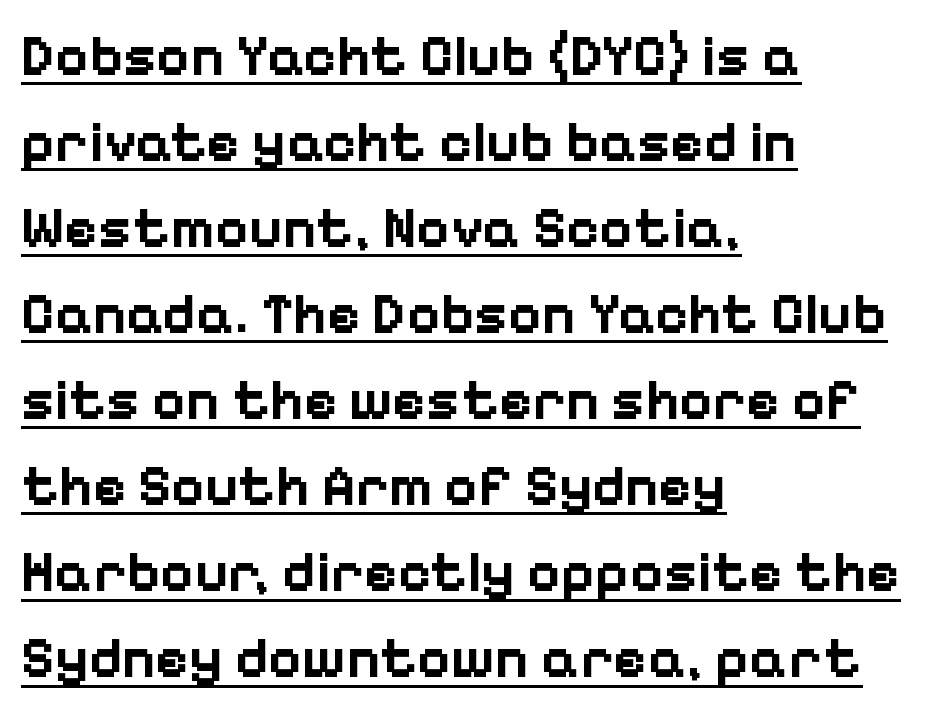
Reading down the column, the eye jumps a familiar distance to each next line. These lines are rendered in a variable-pitch font. A typesetter would mark this as roman, not italic. Examine the stroke ends and you'll find no serifs.
